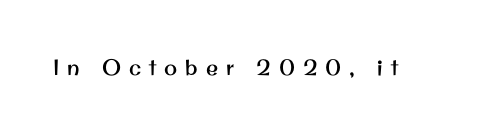
The letters stand straight up with perfectly vertical stems. These lines have a slow, spaced-out rhythm from letter to letter. Unmarked baselines from the first word to the last.
